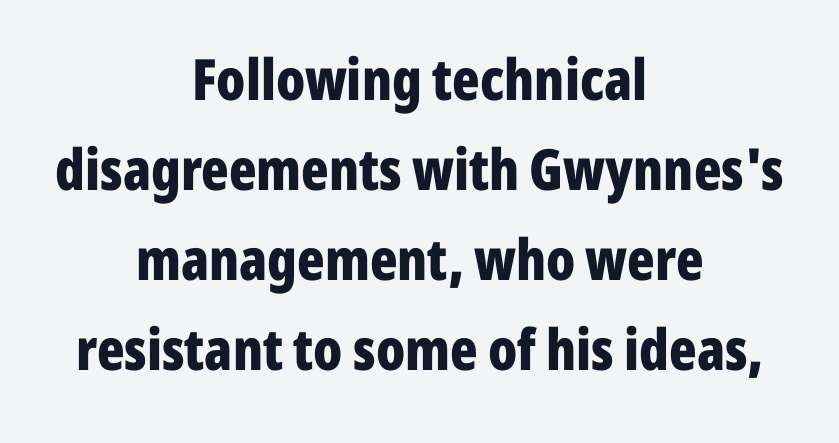
Q: Is the text bold? A: Yes.
Q: Is the text italic (slanted)? A: No, it is upright.
Q: Is the typeface a serif or a sans-serif typeface? A: Sans-serif.
Q: Is the text underlined? A: No.
Q: How is the paragraph aligned? A: Centered.
Q: Is the spacing between letters normal or unusually wide? A: Normal.
Q: Is the spacing between lines tight, normal or loose? A: Normal.
Q: Width (condensed, normal, or wide)? A: Condensed.
Q: Stroke contrast? A: Low.
Q: x-height? A: Medium.
Q: Monospaced? A: No.
